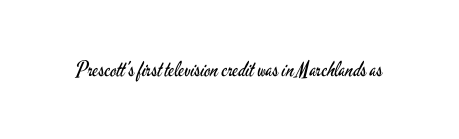
Q: Is the text bold? A: No.
Q: Is the text italic (slanted)? A: Yes.
Q: Is the text underlined? A: No.
Q: Is the spacing between letters normal or unusually wide? A: Normal.
